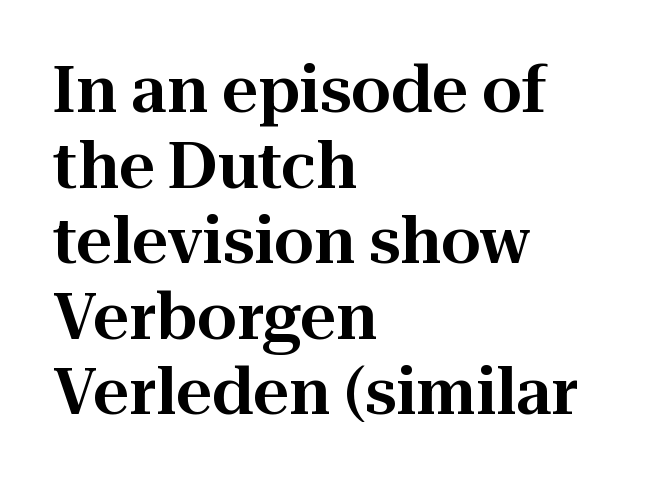
Q: Is the text italic (slanted)? A: No, it is upright.
Q: Is the typeface a serif or a sans-serif typeface? A: Serif.
Q: Is the text underlined? A: No.
Q: How is the paragraph aligned? A: Left-aligned.
Q: Is the spacing between letters normal or unusually wide? A: Normal.
Q: Width (condensed, normal, or wide)? A: Normal.
Q: Stroke contrast? A: High.
Q: x-height? A: Medium.
Q: Monospaced? A: No.
